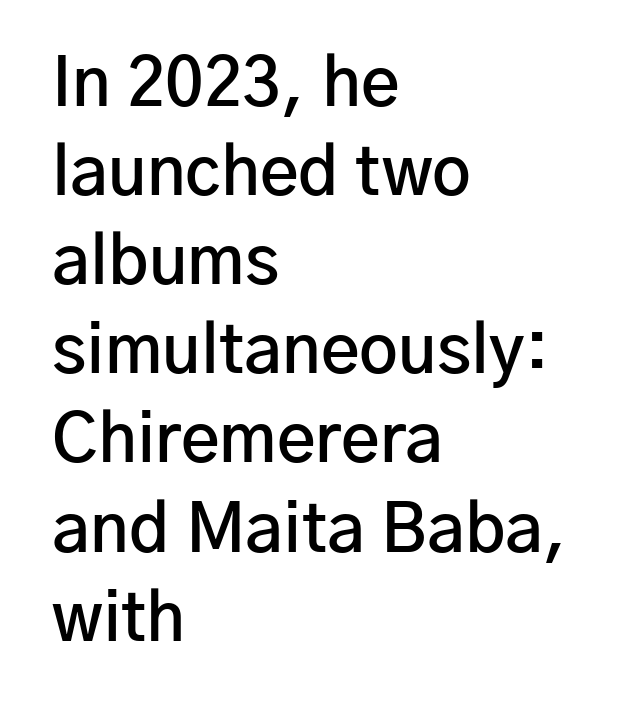
The image shows 67 px semibold sans-serif type, upright; set left-aligned, normal line spacing (1.33x), normal letter spacing, not underlined; low stroke contrast and a medium x-height.
